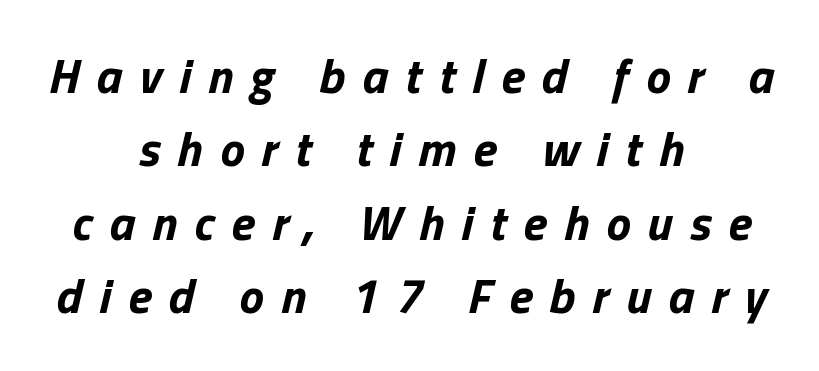
Varying glyph widths throughout — classic text-font behaviour. Plain, unruled lines of type. The sample has been set heavy, in full bold. Inter-character spacing is expanded well beyond the font's built-in metrics. Notice how descenders clear the ascenders below comfortably — that's standard leading. Both edges are ragged and mirror each other, which tells us the setting is centered.
